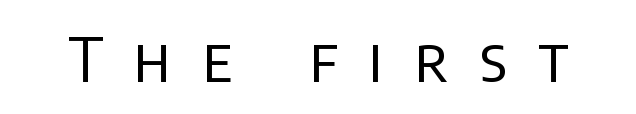
{"serif": "no", "italic": "no", "bold": "no", "weight": "regular", "width": "normal", "stroke_contrast": "low", "x_height": "large", "monospaced": "no", "underline": "no", "letter_spacing": "wide", "letter_spacing_em": 0.5, "glyph_px": 62}
